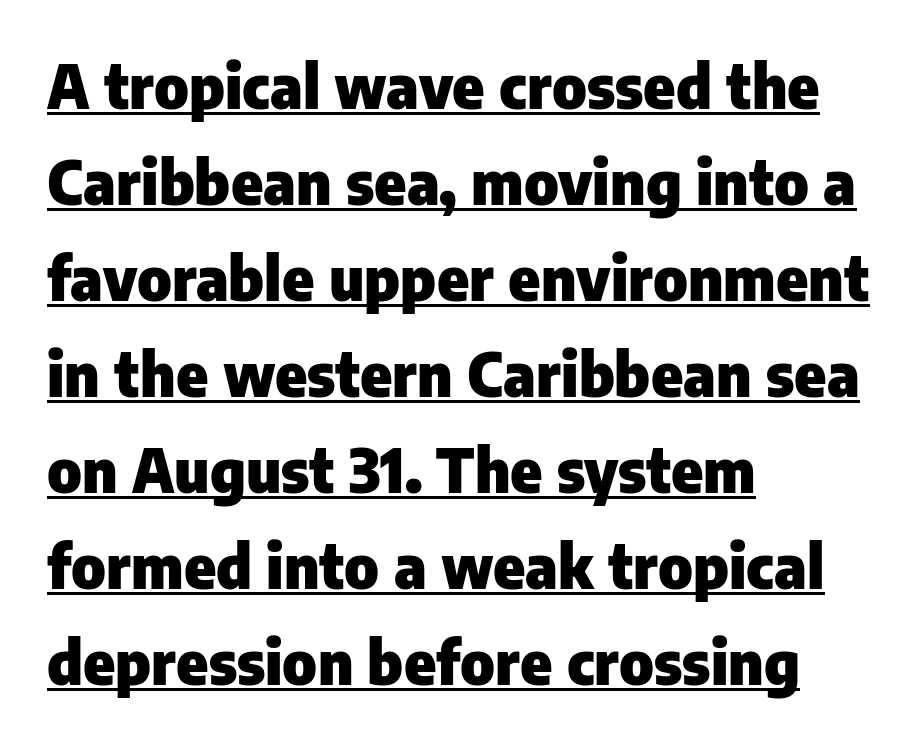
The image shows 60 px heavy sans-serif type, upright; set left-aligned, normal line spacing (1.6x), normal letter spacing, underlined; low stroke contrast and a medium x-height.
